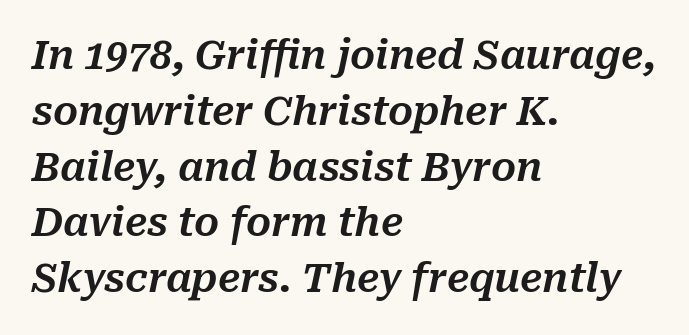
The image shows 39 px text type, italic (leaning right); set left-aligned, normal line spacing (1.43x), normal letter spacing, not underlined; medium stroke contrast and a medium x-height.
